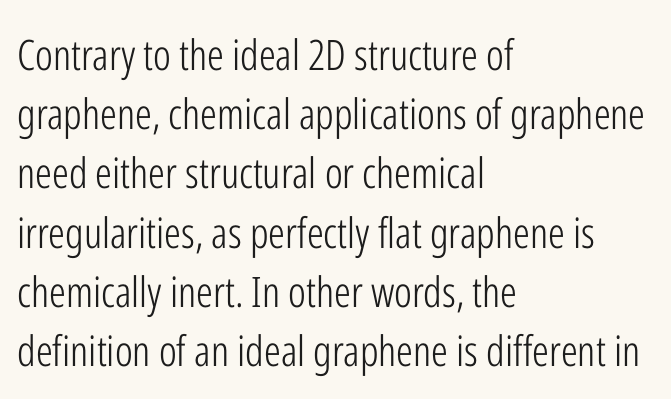
Weight class: somewhere from thin through regular. Spacing verdict: proportional, widths tailored to each character. Posture: upright roman. Compared with typical paragraphs, the rows here are spaced about the same. Each line starts at the same left margin while the right side varies. The gap between lines stays unmarked.
